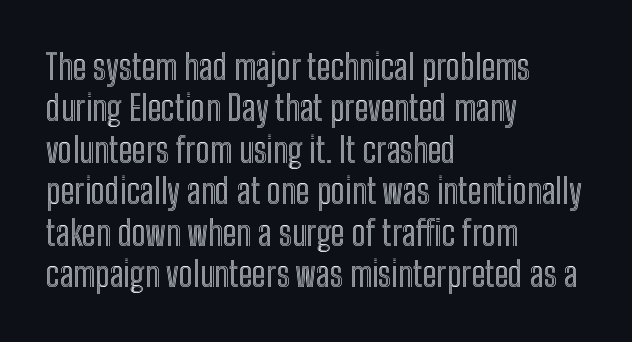
In CSS terms this would be text-align: left. Nope, not italic — everything's standing straight. Words appear dense and cohesive because spacing is normal. Bare-footed words on every line.
